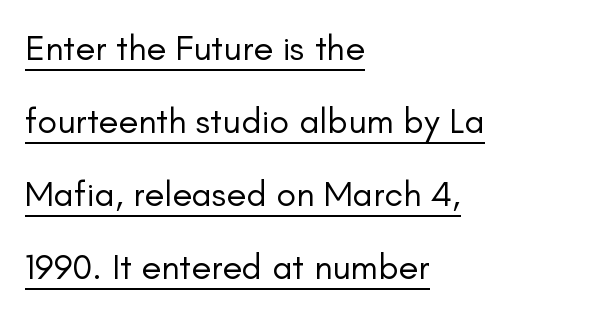
Q: Is the text bold? A: No.
Q: Is the text italic (slanted)? A: No, it is upright.
Q: Is the typeface a serif or a sans-serif typeface? A: Sans-serif.
Q: Is the text underlined? A: Yes.
Q: How is the paragraph aligned? A: Left-aligned.
Q: Is the spacing between letters normal or unusually wide? A: Normal.
Q: Is the spacing between lines tight, normal or loose? A: Loose.
Q: Width (condensed, normal, or wide)? A: Normal.
Q: Stroke contrast? A: Low.
Q: x-height? A: Small.
Q: Monospaced? A: No.
